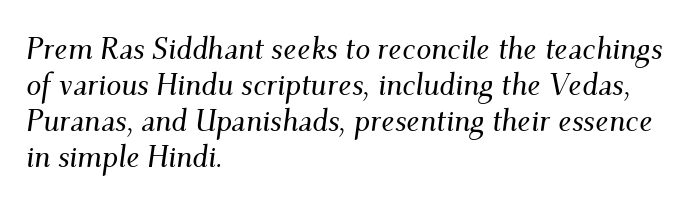
Honestly, there is no underline to notice here at all. Where is the straight margin? On the left. Look at the tracking — it's just the regular setting, nothing added. In terms of letterform style, serifs are clearly present. Compared with ordinary roman type, these characters are visibly tilted.
